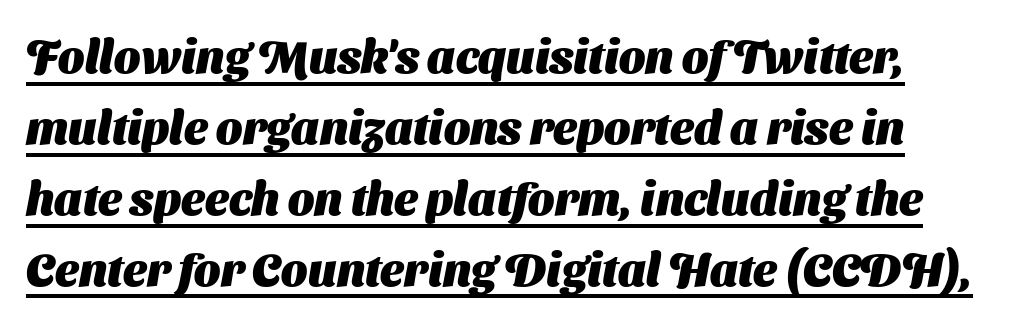
{"serif": "no", "bold": "yes", "weight": "heavy", "width": "normal", "stroke_contrast": "medium", "x_height": "medium", "monospaced": "no", "underline": "yes", "line_spacing": "normal", "line_spacing_ratio": 1.54, "letter_spacing": "normal", "letter_spacing_em": 0.0, "glyph_px": 46}
